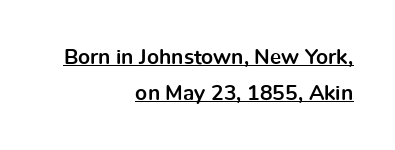
{"italic": "no", "bold": "yes", "underline": "yes", "align": "right", "line_spacing": "normal", "line_spacing_ratio": 1.7, "letter_spacing": "normal", "letter_spacing_em": 0.0, "glyph_px": 21}
